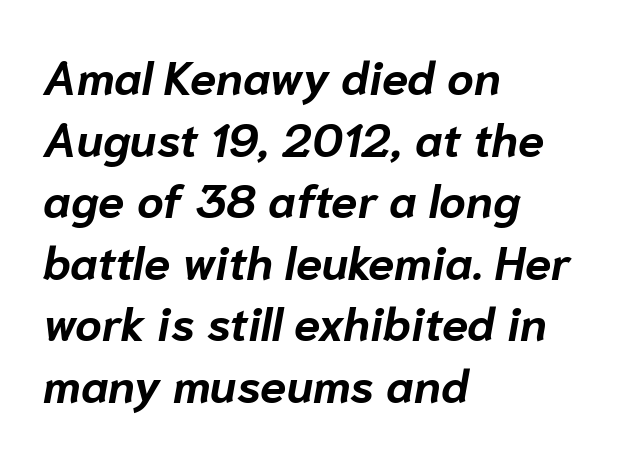
{"italic": "yes", "lean": "right", "slant_degrees": 10, "bold": "yes", "weight": "bold", "width": "normal", "stroke_contrast": "low", "x_height": "medium", "monospaced": "no", "underline": "no", "align": "left", "line_spacing": "normal", "line_spacing_ratio": 1.31, "letter_spacing": "normal", "letter_spacing_em": 0.0, "glyph_px": 47}
